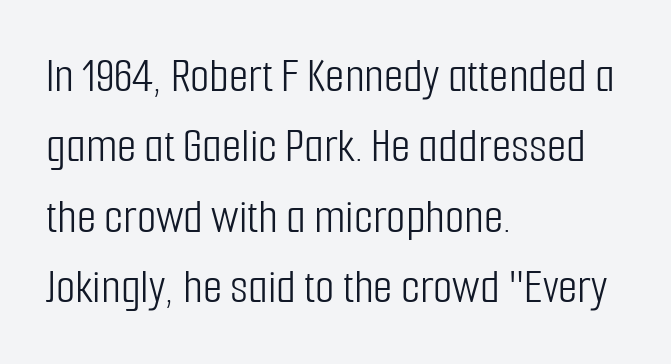
Q: Is the text bold? A: No.
Q: Is the text italic (slanted)? A: No, it is upright.
Q: Is the typeface a serif or a sans-serif typeface? A: Sans-serif.
Q: Is the text underlined? A: No.
Q: How is the paragraph aligned? A: Left-aligned.
Q: Is the spacing between letters normal or unusually wide? A: Normal.
Q: Is the spacing between lines tight, normal or loose? A: Normal.
Q: Width (condensed, normal, or wide)? A: Condensed.
Q: Stroke contrast? A: Low.
Q: x-height? A: Medium.
Q: Monospaced? A: No.
